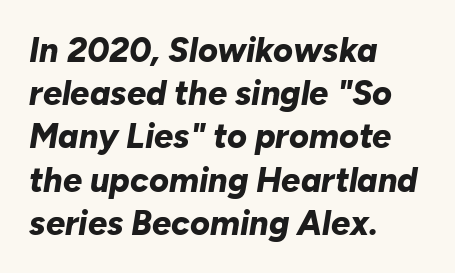
Q: Is the text bold? A: Yes.
Q: Is the text italic (slanted)? A: Yes, it leans right by about 10 degrees.
Q: Is the text underlined? A: No.
Q: How is the paragraph aligned? A: Left-aligned.
Q: Is the spacing between letters normal or unusually wide? A: Normal.
Q: Is the spacing between lines tight, normal or loose? A: Normal.
Q: Width (condensed, normal, or wide)? A: Normal.
Q: Stroke contrast? A: Low.
Q: x-height? A: Medium.
Q: Monospaced? A: No.
